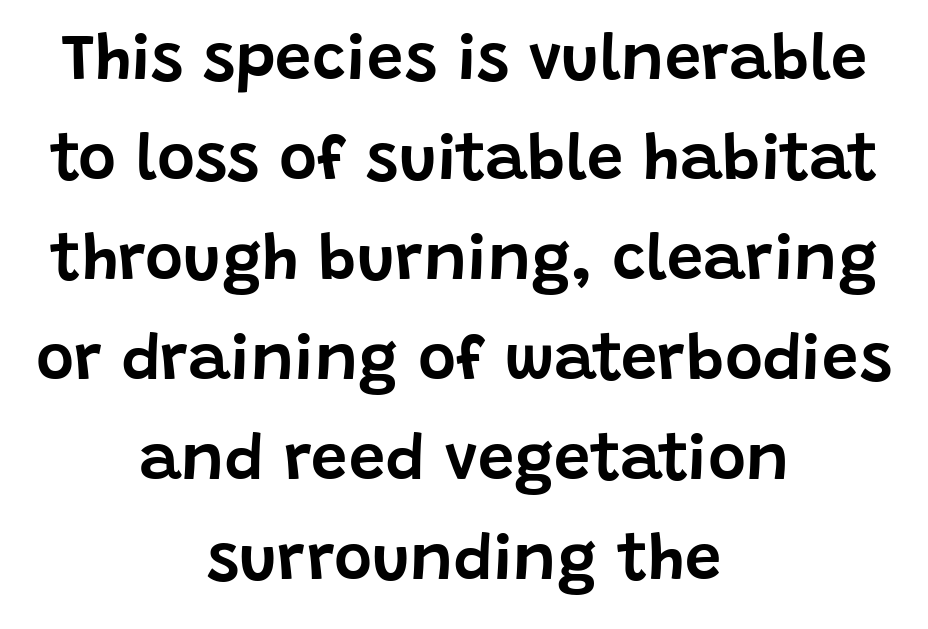
{"serif": "no", "italic": "no", "width": "normal", "stroke_contrast": "low", "x_height": "large", "monospaced": "no", "underline": "no", "align": "center", "line_spacing": "normal", "line_spacing_ratio": 1.54, "letter_spacing": "normal", "letter_spacing_em": 0.0, "glyph_px": 65}
